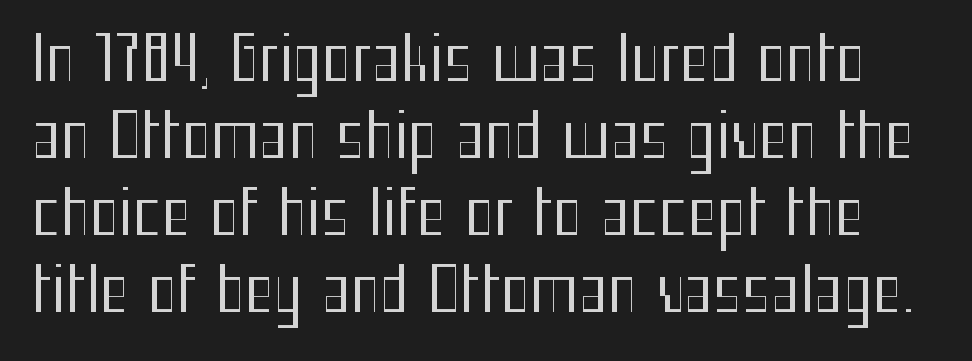
Q: Is the text bold? A: No.
Q: Is the text italic (slanted)? A: No, it is upright.
Q: Is the typeface a serif or a sans-serif typeface? A: Sans-serif.
Q: Is the text underlined? A: No.
Q: Is the spacing between letters normal or unusually wide? A: Normal.
Q: Width (condensed, normal, or wide)? A: Condensed.
Q: Stroke contrast? A: Medium.
Q: x-height? A: Medium.
Q: Monospaced? A: No.
